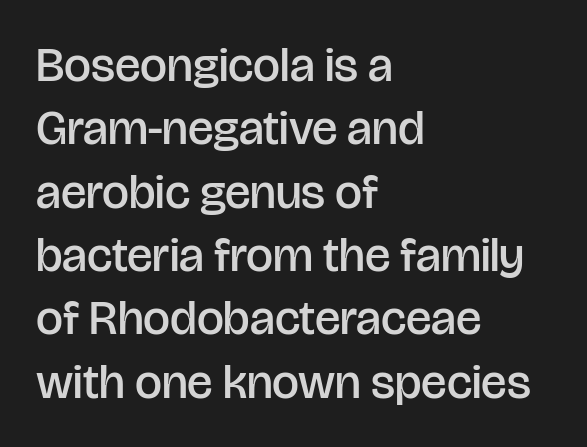
{"serif": "no", "italic": "no", "bold": "semi", "weight": "semibold", "width": "normal", "stroke_contrast": "low", "x_height": "large", "monospaced": "no", "underline": "no", "align": "left", "line_spacing": "normal", "line_spacing_ratio": 1.32, "letter_spacing": "normal", "letter_spacing_em": 0.0, "glyph_px": 48}
